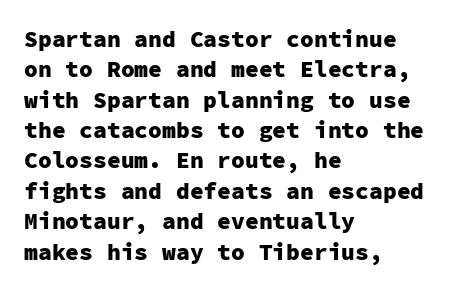
The image shows 23 px bold type, upright; set left-aligned, normal line spacing (1.32x), normal letter spacing, not underlined.
